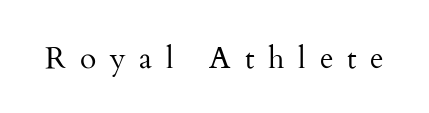
The image shows 30 px regular-weight serif type, upright; set unusually wide letter spacing (+0.46 em), not underlined; medium stroke contrast and a small x-height.
